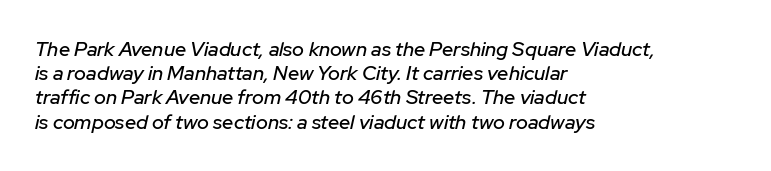
Q: Is the text italic (slanted)? A: Yes, it leans right by about 12 degrees.
Q: Is the text underlined? A: No.
Q: How is the paragraph aligned? A: Left-aligned.
Q: Is the spacing between letters normal or unusually wide? A: Normal.
